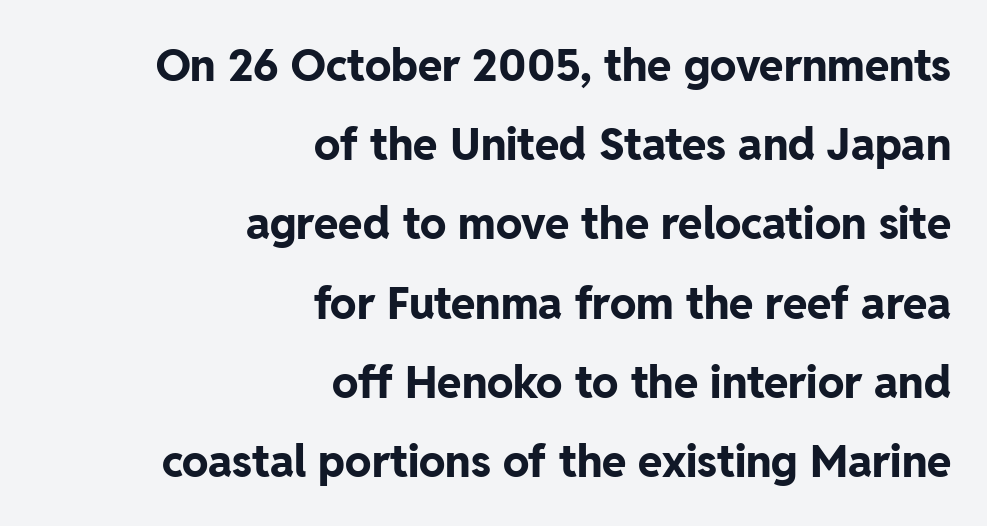
Q: Is the text bold? A: Yes.
Q: Is the text italic (slanted)? A: No, it is upright.
Q: Is the typeface a serif or a sans-serif typeface? A: Sans-serif.
Q: Is the text underlined? A: No.
Q: How is the paragraph aligned? A: Right-aligned.
Q: Is the spacing between letters normal or unusually wide? A: Normal.
Q: Width (condensed, normal, or wide)? A: Normal.
Q: Stroke contrast? A: Low.
Q: x-height? A: Medium.
Q: Monospaced? A: No.
